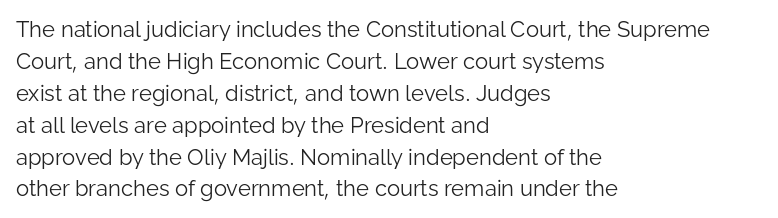
{"italic": "no", "bold": "no", "underline": "no", "align": "left", "line_spacing": "normal", "line_spacing_ratio": 1.45, "letter_spacing": "normal", "letter_spacing_em": 0.0, "glyph_px": 22}
